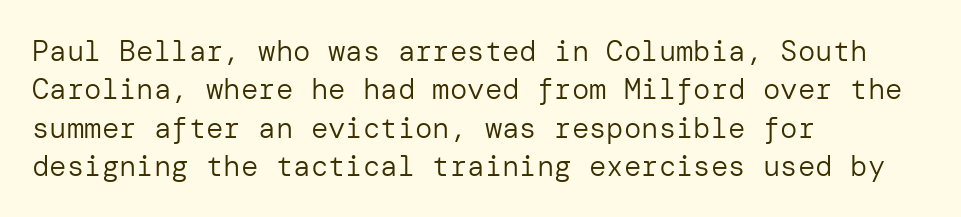
The image shows 29 px regular-weight sans-serif type, upright; set left-aligned, normal line spacing (1.32x), normal letter spacing, not underlined; low stroke contrast and a medium x-height.
